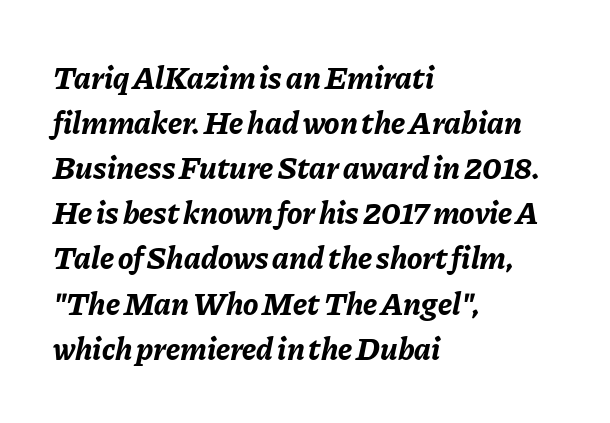
The image shows 32 px bold type, italic (leaning right); set left-aligned, normal line spacing (1.41x), normal letter spacing, not underlined; low stroke contrast and a medium x-height.
